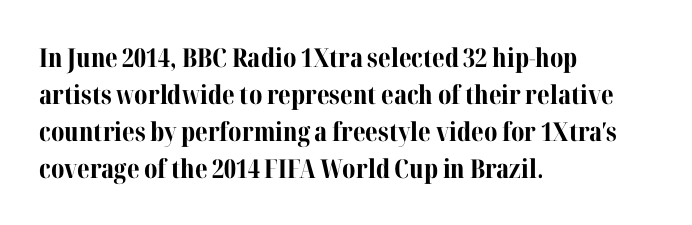
{"italic": "no", "bold": "yes", "underline": "no", "align": "left", "line_spacing": "normal", "line_spacing_ratio": 1.42, "letter_spacing": "normal", "letter_spacing_em": 0.0, "glyph_px": 26}
